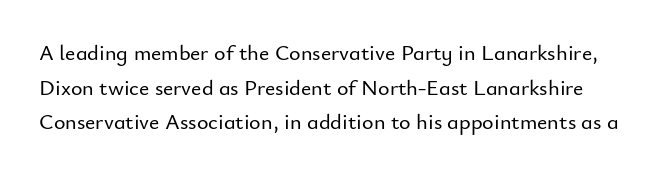
Q: Is the text italic (slanted)? A: No, it is upright.
Q: Is the text underlined? A: No.
Q: Is the spacing between letters normal or unusually wide? A: Normal.
Q: Is the spacing between lines tight, normal or loose? A: Normal.
